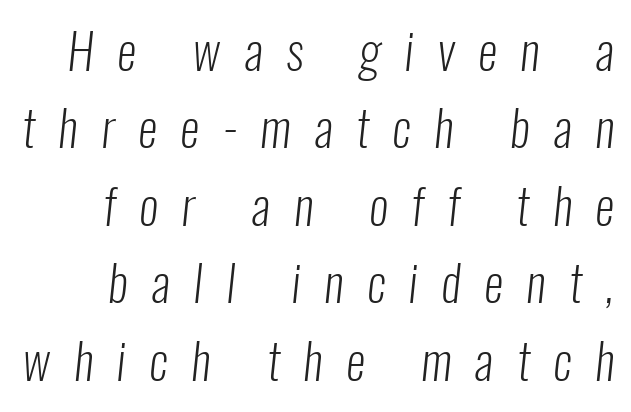
Q: Is the text bold? A: No.
Q: Is the typeface a serif or a sans-serif typeface? A: Sans-serif.
Q: Is the text underlined? A: No.
Q: Is the spacing between letters normal or unusually wide? A: Unusually wide.
Q: Is the spacing between lines tight, normal or loose? A: Normal.
Q: Width (condensed, normal, or wide)? A: Condensed.
Q: Stroke contrast? A: Low.
Q: x-height? A: Medium.
Q: Monospaced? A: No.
